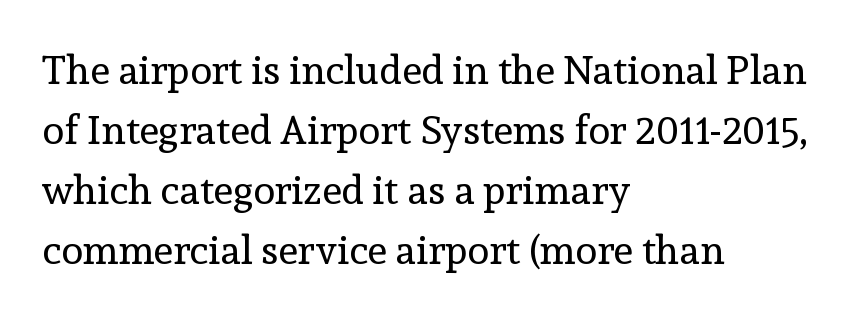
The image shows 40 px regular-weight serif type, upright; set left-aligned, normal line spacing (1.5x), normal letter spacing, not underlined; a medium x-height.
